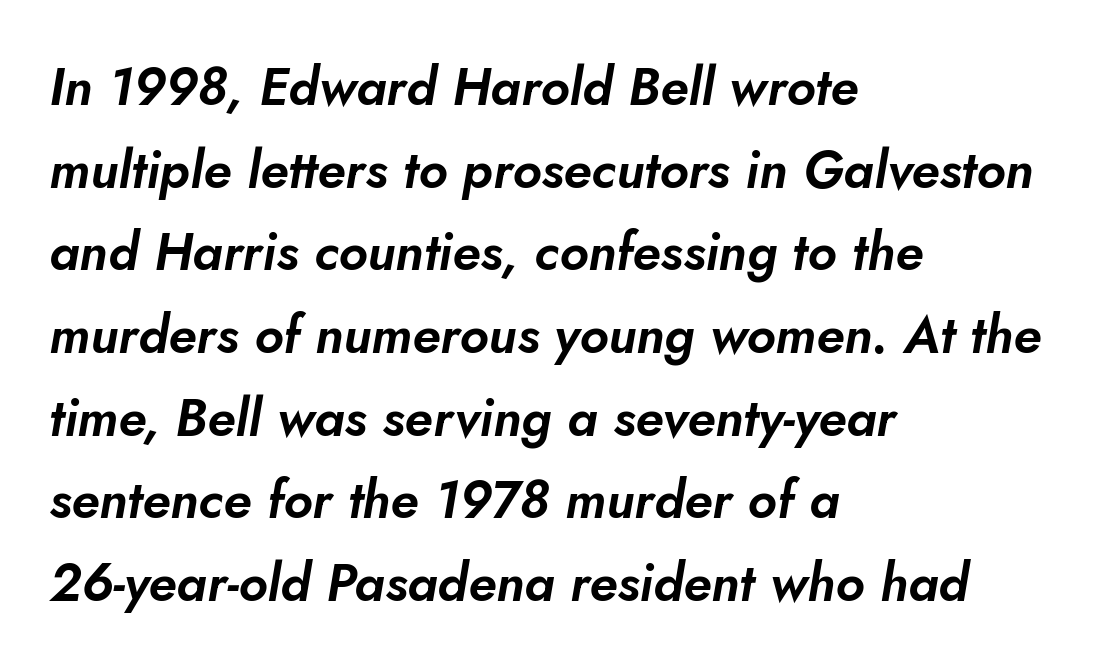
The horizontal fit of the characters is conventional and even. Is the block centered? No — it sits flush against the left margin. Unmarked baselines from the first word to the last. The space between consecutive lines is moderate.
